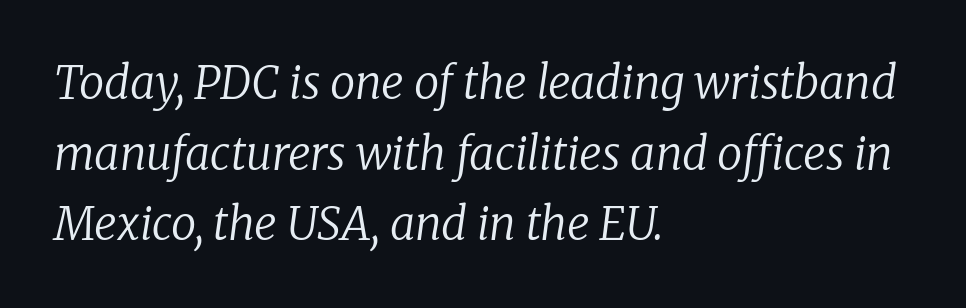
{"serif": "yes", "italic": "yes", "lean": "right", "slant_degrees": 8, "bold": "no", "weight": "regular", "width": "normal", "stroke_contrast": "low", "x_height": "medium", "monospaced": "no", "underline": "no", "align": "left", "line_spacing": "normal", "line_spacing_ratio": 1.57, "letter_spacing": "normal", "letter_spacing_em": 0.0, "glyph_px": 45}
